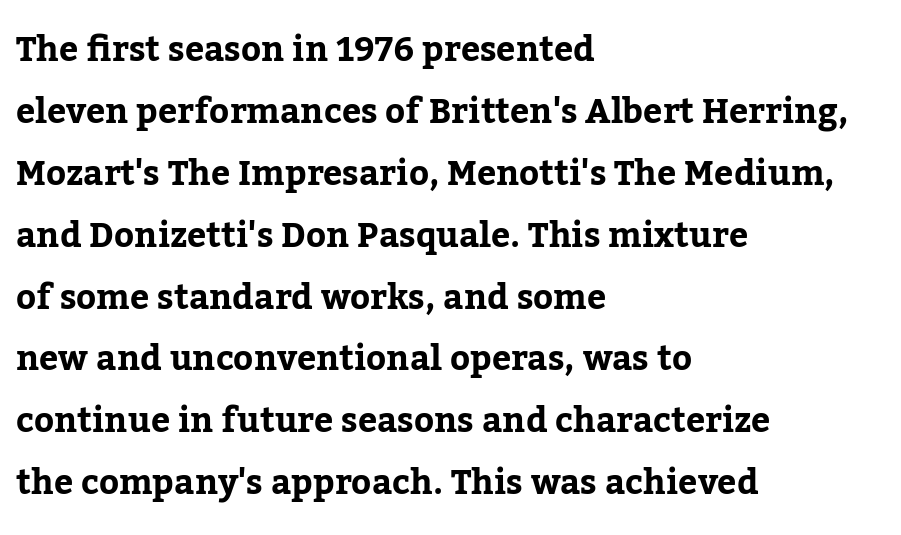
The image shows 34 px bold serif type, upright; set left-aligned, line spacing 1.82x, normal letter spacing, not underlined; low stroke contrast and a medium x-height.
